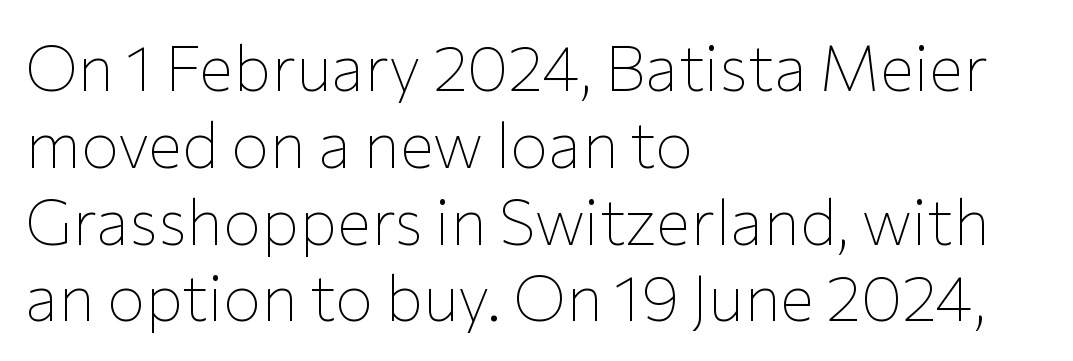
The rendering uses natural spacing where letterforms have individual widths. One-word summary of the alignment: left. Plain, unruled lines of type. Quick note: not italic, upright.
